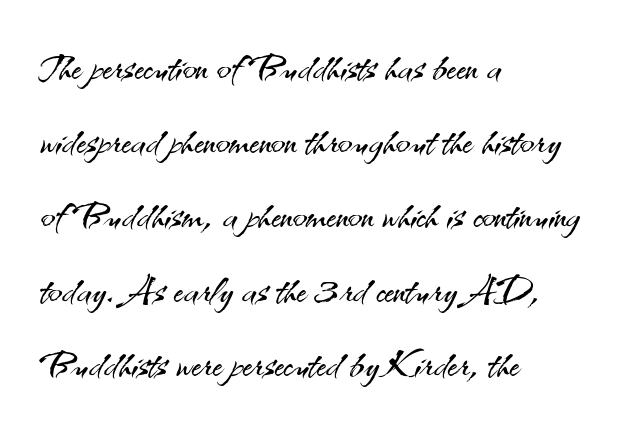
{"serif": "no", "bold": "no", "weight": "light", "width": "normal", "stroke_contrast": "medium", "x_height": "small", "monospaced": "no", "underline": "no", "align": "left", "line_spacing": "normal", "line_spacing_ratio": 1.4, "letter_spacing": "normal", "letter_spacing_em": 0.0, "glyph_px": 53}
